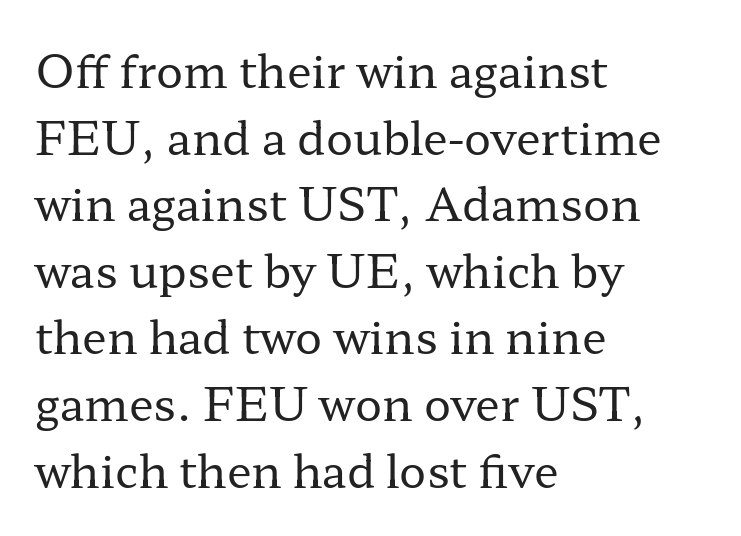
{"serif": "yes", "italic": "no", "bold": "no", "weight": "regular", "width": "wide", "stroke_contrast": "low", "x_height": "medium", "monospaced": "no", "underline": "no", "align": "left", "line_spacing": "normal", "line_spacing_ratio": 1.48, "letter_spacing": "normal", "letter_spacing_em": 0.0, "glyph_px": 45}
